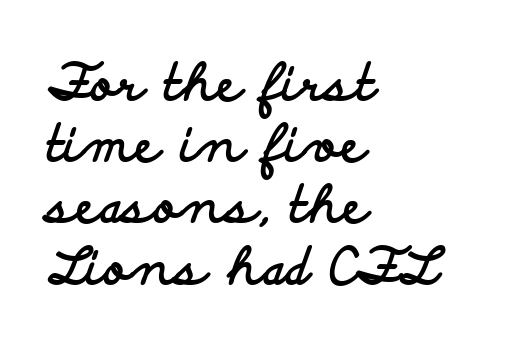
Q: Is the text bold? A: Yes.
Q: Is the text italic (slanted)? A: Yes.
Q: Is the typeface a serif or a sans-serif typeface? A: Sans-serif.
Q: Is the text underlined? A: No.
Q: How is the paragraph aligned? A: Left-aligned.
Q: Is the spacing between letters normal or unusually wide? A: Normal.
Q: Width (condensed, normal, or wide)? A: Wide.
Q: Stroke contrast? A: Low.
Q: x-height? A: Small.
Q: Monospaced? A: No.
